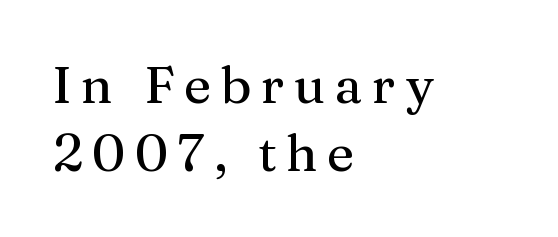
{"serif": "yes", "italic": "no", "width": "normal", "stroke_contrast": "medium", "x_height": "medium", "monospaced": "no", "underline": "no", "align": "left", "line_spacing": "normal", "line_spacing_ratio": 1.3, "glyph_px": 52}
